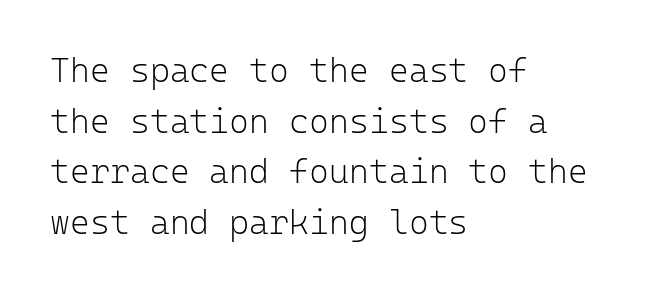
{"serif": "no", "italic": "no", "bold": "no", "weight": "light", "width": "normal", "stroke_contrast": "low", "x_height": "medium", "monospaced": "yes", "underline": "no", "align": "left", "line_spacing": "normal", "line_spacing_ratio": 1.49, "letter_spacing": "normal", "letter_spacing_em": 0.0, "glyph_px": 34}
